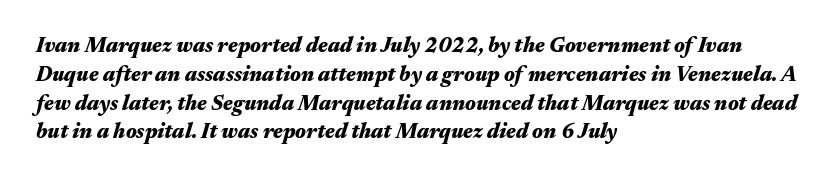
Every row of glyphs begins at an identical x-position on the left. The sample has been set heavy, in full bold. Looking at the ascenders, they clearly lean. The foot of each line stays bare and open. Honestly, the row spacing looks completely unremarkable. A typesetter would call this zero additional tracking.
